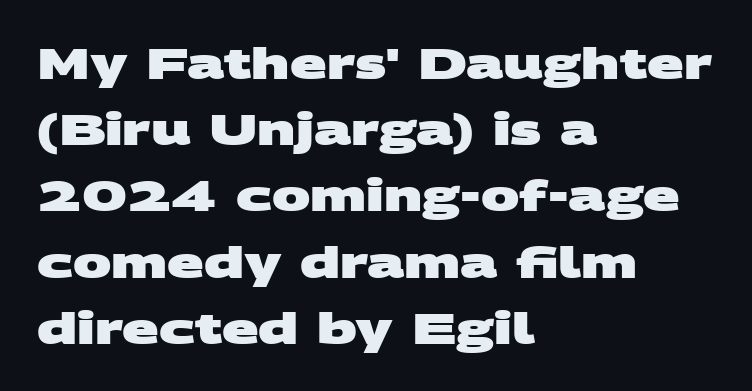
The image shows 43 px heavy, wide sans-serif type; set left-aligned, normal line spacing (1.54x), normal letter spacing, not underlined; medium stroke contrast and a large x-height.
